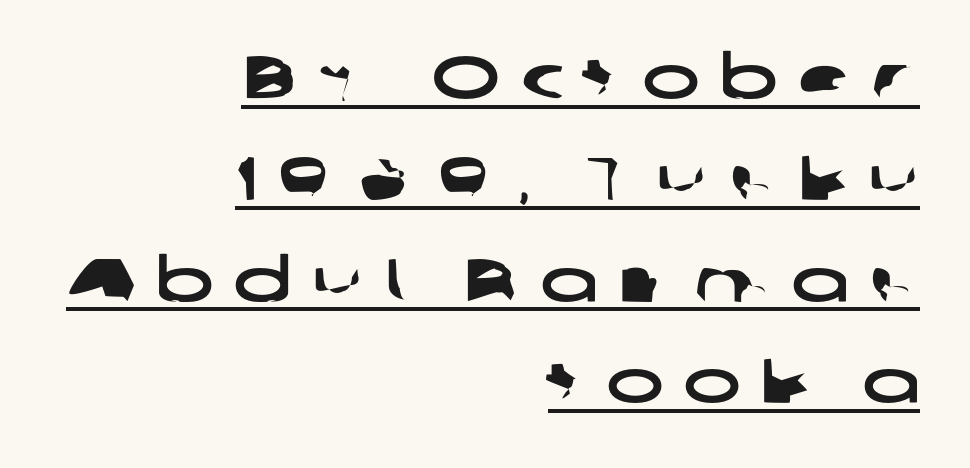
{"serif": "no", "width": "wide", "stroke_contrast": "low", "x_height": "medium", "monospaced": "no", "underline": "yes", "align": "right", "line_spacing": "normal", "line_spacing_ratio": 1.66, "letter_spacing": "wide", "letter_spacing_em": 0.34, "glyph_px": 61}
